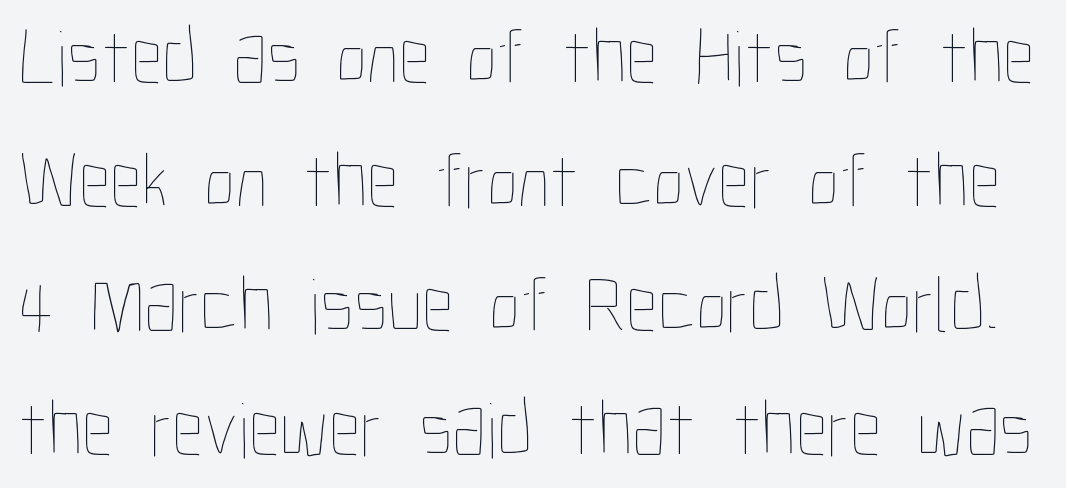
Stem width sits at or under what a default text font uses. Varying glyph widths throughout — classic text-font behaviour. Characters follow at the spacing the type designer built in. Any mark beneath the type? The region is blank.
